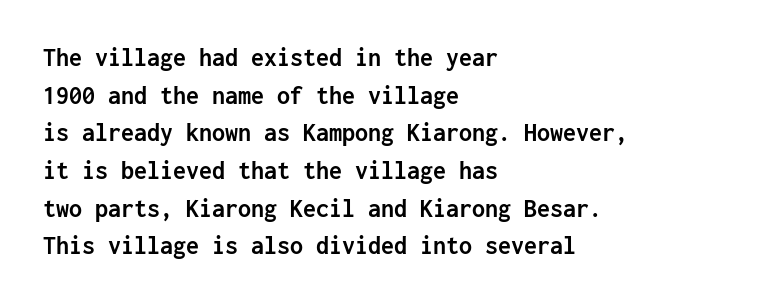
The image shows 26 px bold type, upright; set left-aligned, normal line spacing (1.45x), normal letter spacing, not underlined.
